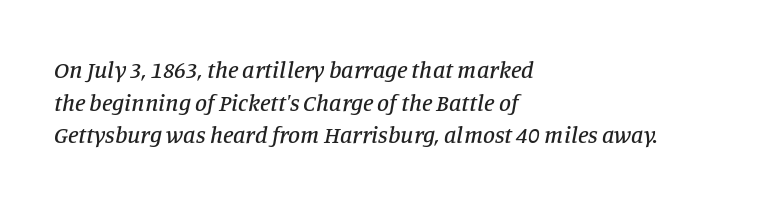
Q: Is the text italic (slanted)? A: Yes, it leans right by about 11 degrees.
Q: Is the text underlined? A: No.
Q: How is the paragraph aligned? A: Left-aligned.
Q: Is the spacing between letters normal or unusually wide? A: Normal.
Q: Is the spacing between lines tight, normal or loose? A: Normal.
